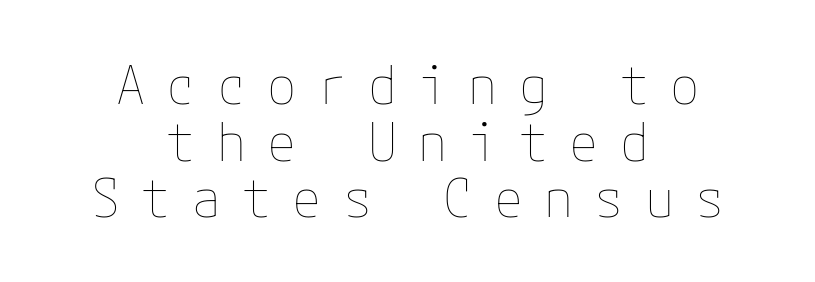
The image shows 53 px thin type, upright; set centered, tight line spacing (1.07x), unusually wide letter spacing (+0.4 em), not underlined; low stroke contrast and a medium x-height.
